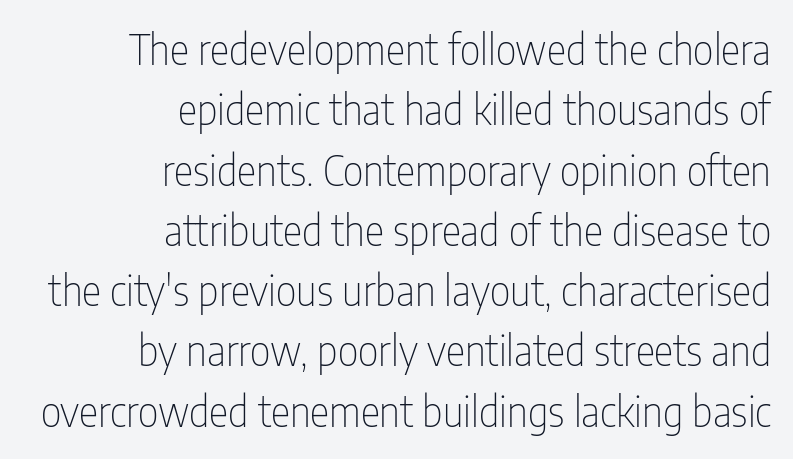
The image shows 41 px thin, condensed sans-serif type, upright; set right-aligned, normal line spacing (1.47x), normal letter spacing, not underlined; low stroke contrast and a medium x-height.
